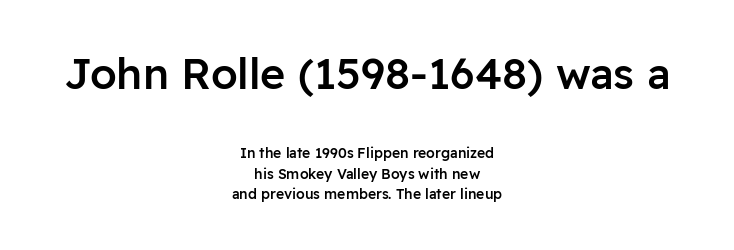
Q: Is the text bold? A: Semi-bold.
Q: Is the text italic (slanted)? A: No, it is upright.
Q: Is the typeface a serif or a sans-serif typeface? A: Sans-serif.
Q: Is the text underlined? A: No.
Q: How is the paragraph aligned? A: Centered.
Q: Is the spacing between letters normal or unusually wide? A: Normal.
Q: Is the spacing between lines tight, normal or loose? A: Normal.
Q: Which block of text is set in a larger size, the first (top) or the second (bottom)? A: The first (top) one.
Q: Width (condensed, normal, or wide)? A: Normal.
Q: Stroke contrast? A: Low.
Q: x-height? A: Medium.
Q: Monospaced? A: No.
